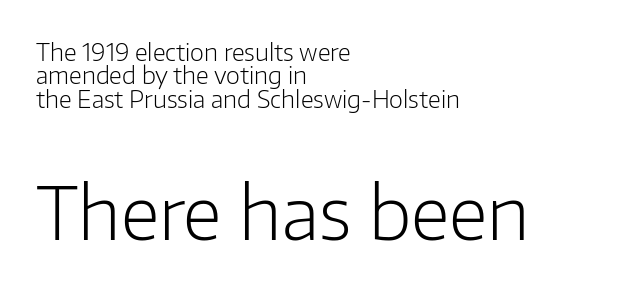
Q: Is the text bold? A: No.
Q: Is the text italic (slanted)? A: No, it is upright.
Q: Is the typeface a serif or a sans-serif typeface? A: Sans-serif.
Q: Is the text underlined? A: No.
Q: How is the paragraph aligned? A: Left-aligned.
Q: Is the spacing between letters normal or unusually wide? A: Normal.
Q: Is the spacing between lines tight, normal or loose? A: Tight.
Q: Which block of text is set in a larger size, the first (top) or the second (bottom)? A: The second (bottom) one.
Q: Width (condensed, normal, or wide)? A: Normal.
Q: Stroke contrast? A: Low.
Q: x-height? A: Medium.
Q: Monospaced? A: No.
